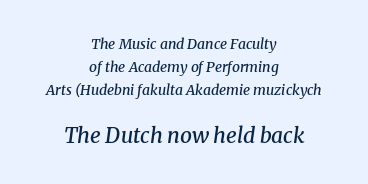
Q: Is the text bold? A: Semi-bold.
Q: Is the text italic (slanted)? A: Yes, it leans right by about 8 degrees.
Q: Is the text underlined? A: No.
Q: How is the paragraph aligned? A: Centered.
Q: Is the spacing between letters normal or unusually wide? A: Normal.
Q: Is the spacing between lines tight, normal or loose? A: Normal.
Q: Which block of text is set in a larger size, the first (top) or the second (bottom)? A: The second (bottom) one.
